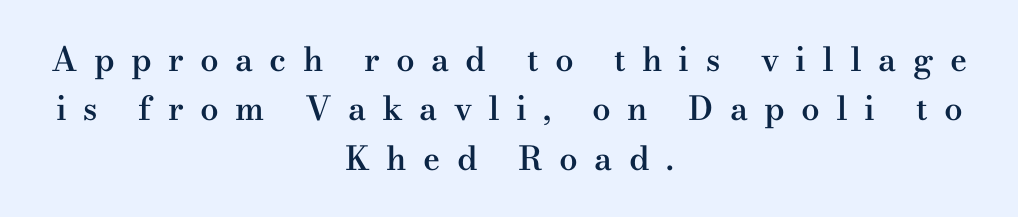
A typesetter would call this heavily tracked-out type. The gap between lines stays unmarked. A typesetter would mark this as roman, not italic. The lines are quadded center. Vertical spacing — default. The face used here is seriffed, in the tradition of book romans.
